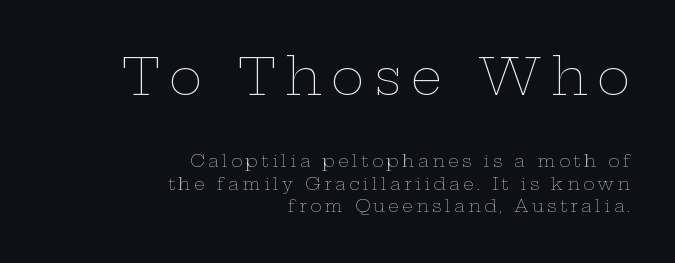
Q: Is the text bold? A: No.
Q: Is the text italic (slanted)? A: No, it is upright.
Q: Is the text underlined? A: No.
Q: How is the paragraph aligned? A: Right-aligned.
Q: Is the spacing between letters normal or unusually wide? A: Unusually wide.
Q: Is the spacing between lines tight, normal or loose? A: Normal.
Q: Which block of text is set in a larger size, the first (top) or the second (bottom)? A: The first (top) one.
Q: Width (condensed, normal, or wide)? A: Wide.
Q: Stroke contrast? A: Low.
Q: x-height? A: Medium.
Q: Monospaced? A: No.
